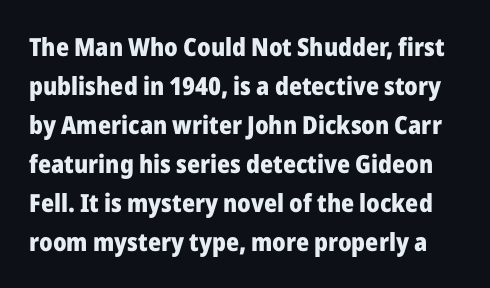
Q: Is the text bold? A: Yes.
Q: Is the text italic (slanted)? A: No, it is upright.
Q: Is the text underlined? A: No.
Q: Is the spacing between letters normal or unusually wide? A: Normal.
Q: Is the spacing between lines tight, normal or loose? A: Normal.
